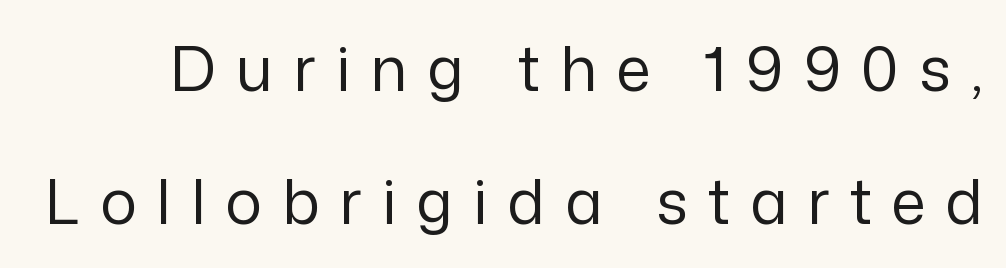
The image shows 62 px regular-weight sans-serif type, upright; set loose line spacing (2.15x), unusually wide letter spacing (+0.32 em), not underlined; low stroke contrast and a medium x-height.
